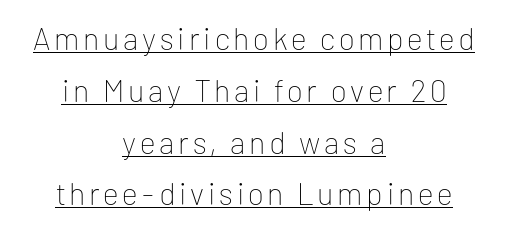
{"serif": "no", "italic": "no", "bold": "no", "weight": "thin", "width": "normal", "stroke_contrast": "low", "x_height": "medium", "monospaced": "no", "underline": "yes", "align": "center", "line_spacing": "normal", "line_spacing_ratio": 1.67, "glyph_px": 31}
